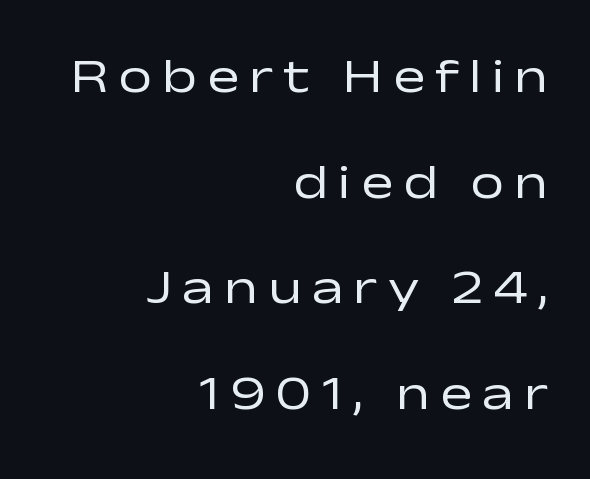
Q: Is the text bold? A: No.
Q: Is the text italic (slanted)? A: No, it is upright.
Q: Is the typeface a serif or a sans-serif typeface? A: Sans-serif.
Q: Is the text underlined? A: No.
Q: How is the paragraph aligned? A: Right-aligned.
Q: Is the spacing between letters normal or unusually wide? A: Unusually wide.
Q: Is the spacing between lines tight, normal or loose? A: Loose.
Q: Width (condensed, normal, or wide)? A: Wide.
Q: Stroke contrast? A: Low.
Q: x-height? A: Medium.
Q: Monospaced? A: No.
